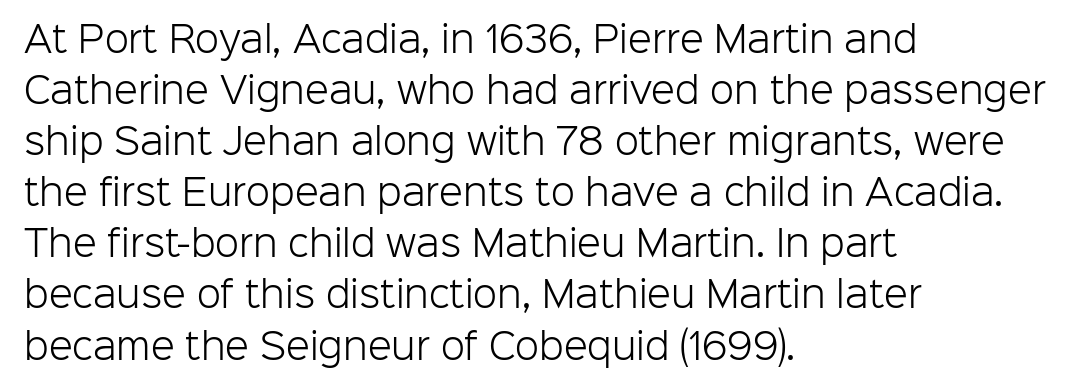
The image shows 35 px light sans-serif type, upright; set left-aligned, normal line spacing (1.46x), normal letter spacing, not underlined; low stroke contrast and a medium x-height.
